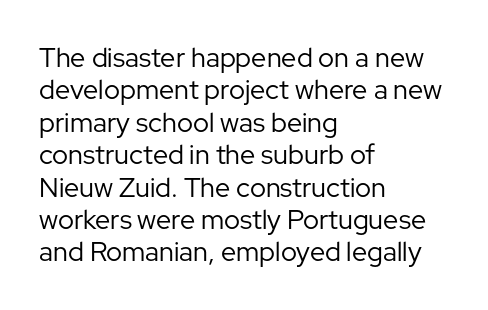
Q: Is the text bold? A: No.
Q: Is the text italic (slanted)? A: No, it is upright.
Q: Is the text underlined? A: No.
Q: How is the paragraph aligned? A: Left-aligned.
Q: Is the spacing between letters normal or unusually wide? A: Normal.
